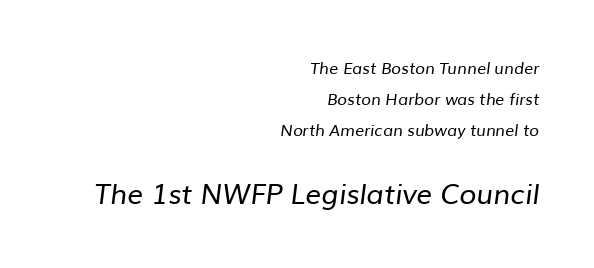
Q: Is the text bold? A: No.
Q: Is the typeface a serif or a sans-serif typeface? A: Sans-serif.
Q: Is the text underlined? A: No.
Q: How is the paragraph aligned? A: Right-aligned.
Q: Is the spacing between letters normal or unusually wide? A: Normal.
Q: Is the spacing between lines tight, normal or loose? A: Loose.
Q: Which block of text is set in a larger size, the first (top) or the second (bottom)? A: The second (bottom) one.
Q: Width (condensed, normal, or wide)? A: Normal.
Q: Stroke contrast? A: Low.
Q: x-height? A: Medium.
Q: Monospaced? A: No.
